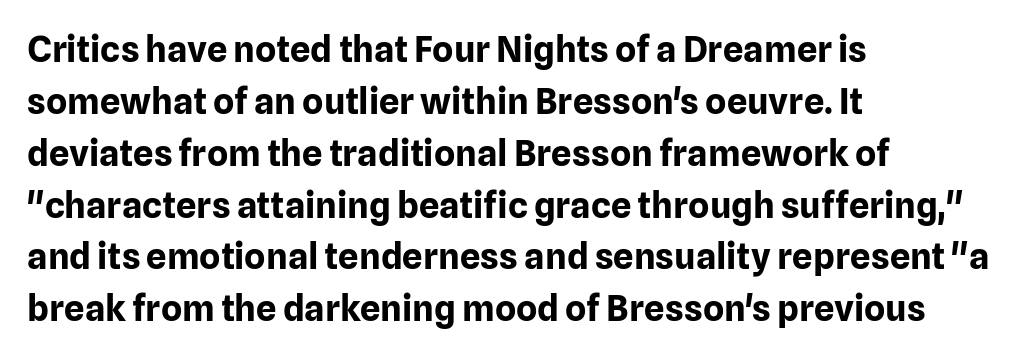
One-word summary of the alignment: left. A bare baseline throughout the passage. Notice how descenders clear the ascenders below comfortably — that's standard leading. Weight: bold.
